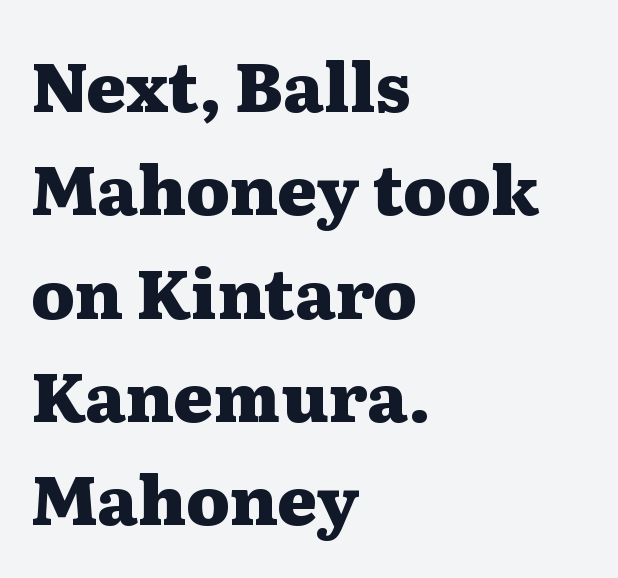
Q: Is the text bold? A: Yes.
Q: Is the text italic (slanted)? A: No, it is upright.
Q: Is the typeface a serif or a sans-serif typeface? A: Serif.
Q: Is the text underlined? A: No.
Q: How is the paragraph aligned? A: Left-aligned.
Q: Is the spacing between letters normal or unusually wide? A: Normal.
Q: Is the spacing between lines tight, normal or loose? A: Normal.
Q: Width (condensed, normal, or wide)? A: Wide.
Q: Stroke contrast? A: Medium.
Q: x-height? A: Medium.
Q: Monospaced? A: No.
